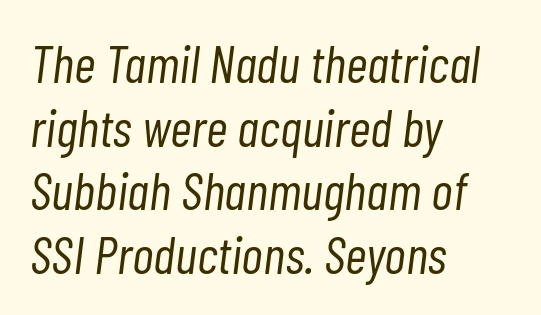
{"italic": "yes", "lean": "right", "slant_degrees": 7, "bold": "no", "weight": "light", "width": "condensed", "stroke_contrast": "low", "x_height": "medium", "monospaced": "no", "underline": "no", "align": "left", "line_spacing_ratio": 1.2, "letter_spacing": "normal", "letter_spacing_em": 0.0, "glyph_px": 53}
